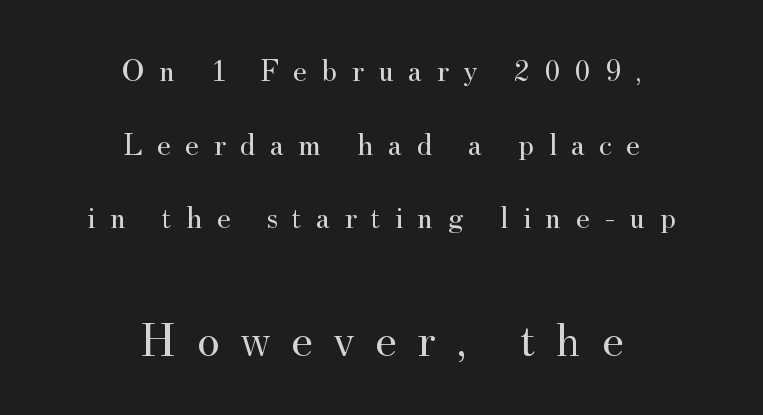
The rendering positions every line midway between the sides. Is there much room between lines? Yes — plenty of vertical air separates them. Looks like regular typesetting: each glyph gets only the width it needs. Compared with typical body copy, the letter spacing here is much looser. Note: serifs present on the glyphs.
